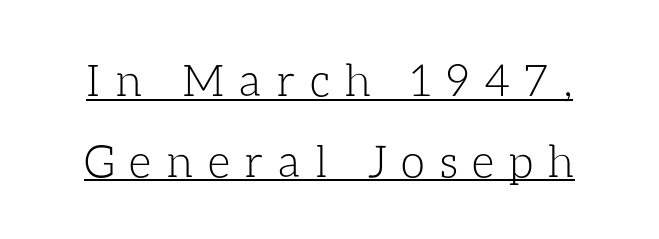
{"italic": "no", "bold": "no", "weight": "light", "width": "normal", "stroke_contrast": "low", "x_height": "medium", "monospaced": "no", "underline": "yes", "line_spacing_ratio": 1.83, "letter_spacing": "wide", "letter_spacing_em": 0.33, "glyph_px": 44}
